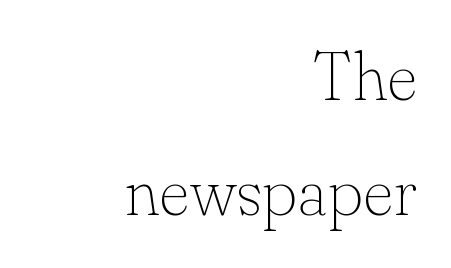
The image shows 67 px thin serif type, upright; set right-aligned, line spacing 1.72x, normal letter spacing, not underlined; low stroke contrast and a small x-height.
